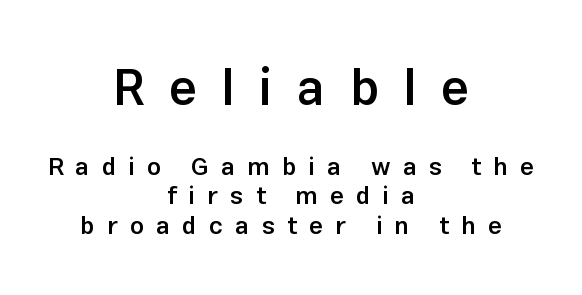
{"serif": "no", "italic": "no", "bold": "semi", "weight": "semibold", "width": "normal", "stroke_contrast": "low", "x_height": "medium", "monospaced": "no", "underline": "no", "align": "center", "line_spacing_ratio": 1.18, "letter_spacing": "wide", "letter_spacing_em": 0.49, "larger_block": "first", "size_ratio": 2.0, "glyph_px": 50}
